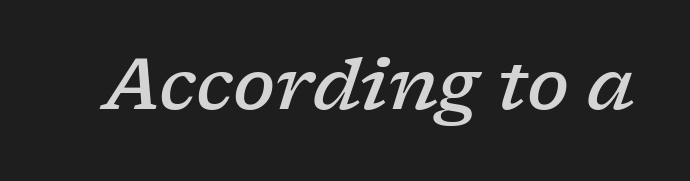
{"serif": "yes", "italic": "yes", "lean": "right", "slant_degrees": 17, "bold": "semi", "weight": "semibold", "width": "wide", "stroke_contrast": "low", "x_height": "medium", "monospaced": "no", "underline": "no", "letter_spacing": "normal", "letter_spacing_em": 0.0, "glyph_px": 70}
